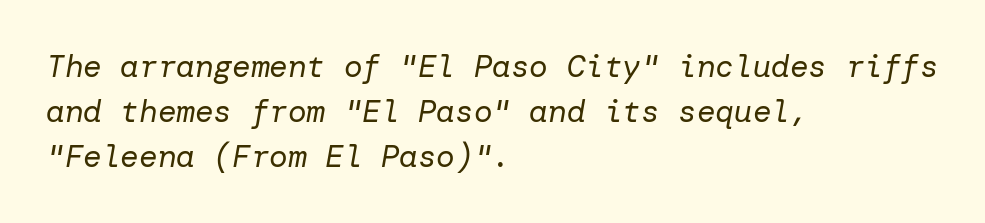
{"italic": "yes", "lean": "right", "slant_degrees": 10, "bold": "no", "weight": "regular", "width": "normal", "stroke_contrast": "low", "x_height": "medium", "underline": "no", "align": "left", "line_spacing": "normal", "line_spacing_ratio": 1.45, "letter_spacing": "normal", "letter_spacing_em": 0.0, "glyph_px": 31}
